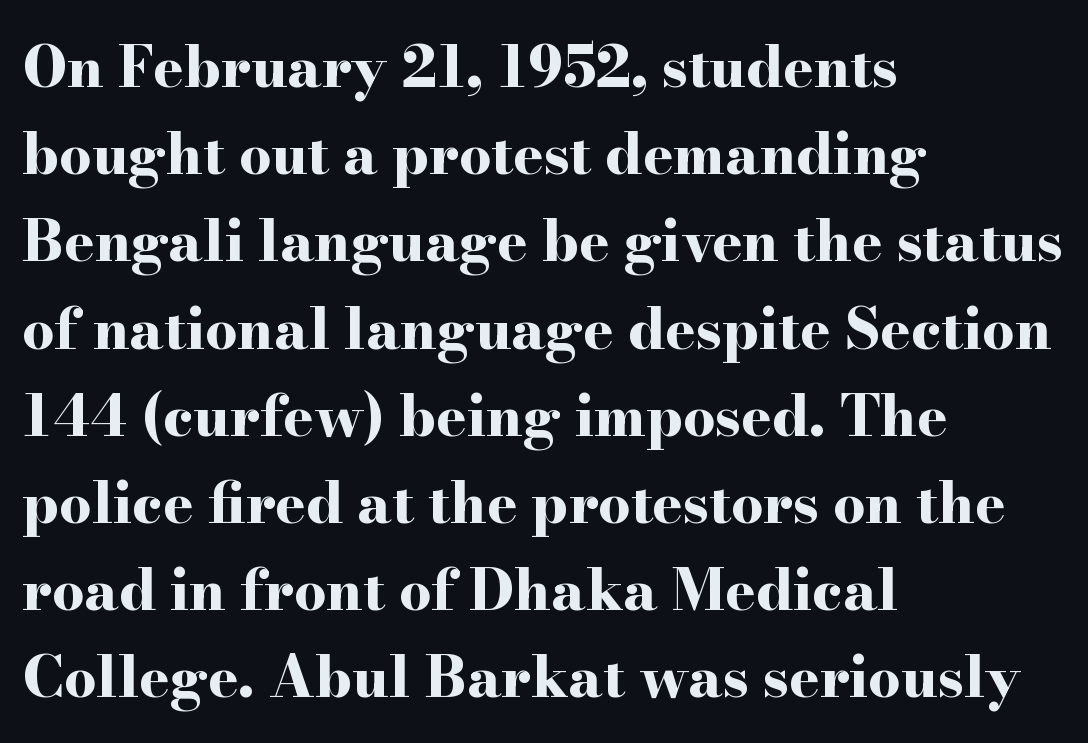
Q: Is the text bold? A: Yes.
Q: Is the text italic (slanted)? A: No, it is upright.
Q: Is the typeface a serif or a sans-serif typeface? A: Serif.
Q: Is the text underlined? A: No.
Q: How is the paragraph aligned? A: Left-aligned.
Q: Is the spacing between letters normal or unusually wide? A: Normal.
Q: Is the spacing between lines tight, normal or loose? A: Normal.
Q: Width (condensed, normal, or wide)? A: Wide.
Q: Stroke contrast? A: High.
Q: x-height? A: Small.
Q: Monospaced? A: No.
